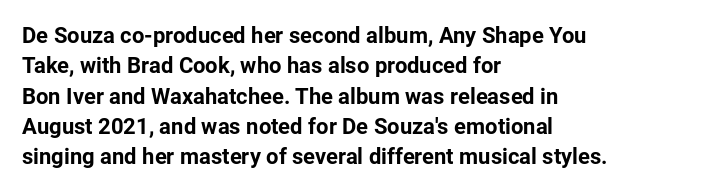
The image shows 22 px bold type, upright; set left-aligned, normal line spacing (1.38x), normal letter spacing, not underlined.
